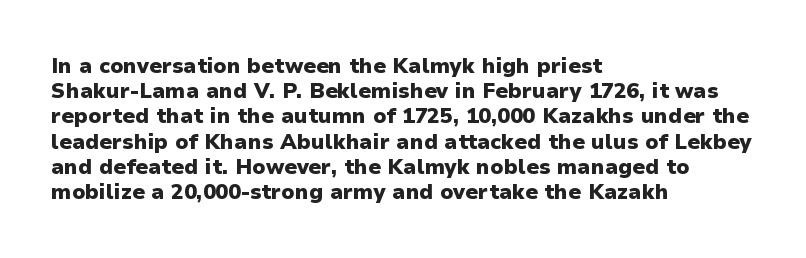
Q: Is the text bold? A: Yes.
Q: Is the text italic (slanted)? A: No, it is upright.
Q: Is the text underlined? A: No.
Q: How is the paragraph aligned? A: Left-aligned.
Q: Is the spacing between letters normal or unusually wide? A: Normal.
